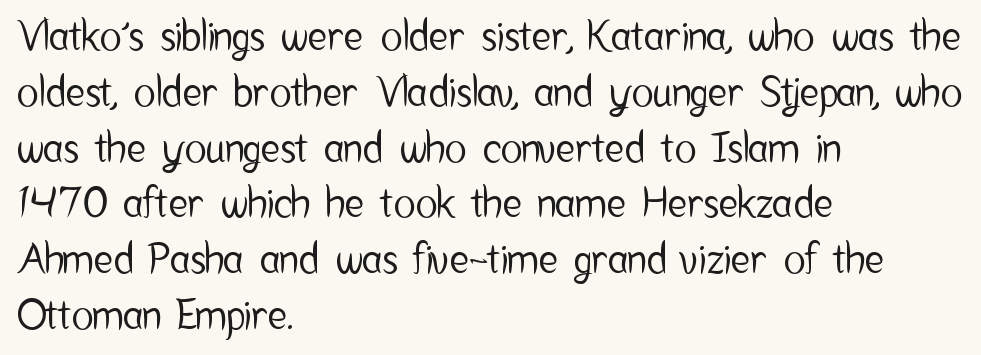
The image shows 41 px condensed sans-serif type, upright; set left-aligned, normal line spacing (1.36x), normal letter spacing, not underlined; low stroke contrast and a medium x-height.
